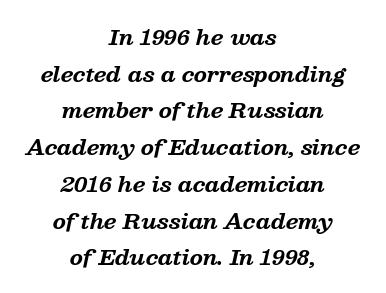
Observe the lean: these are italic letterforms. The space beneath each line is pristine and unruled. Chunky letters — that's bold for sure. Every row of glyphs is offset so its center matches the block's center.
